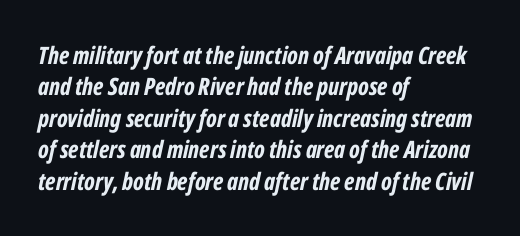
The image shows 24 px bold type, italic (leaning right); set left-aligned, normal line spacing (1.31x), normal letter spacing, not underlined.
